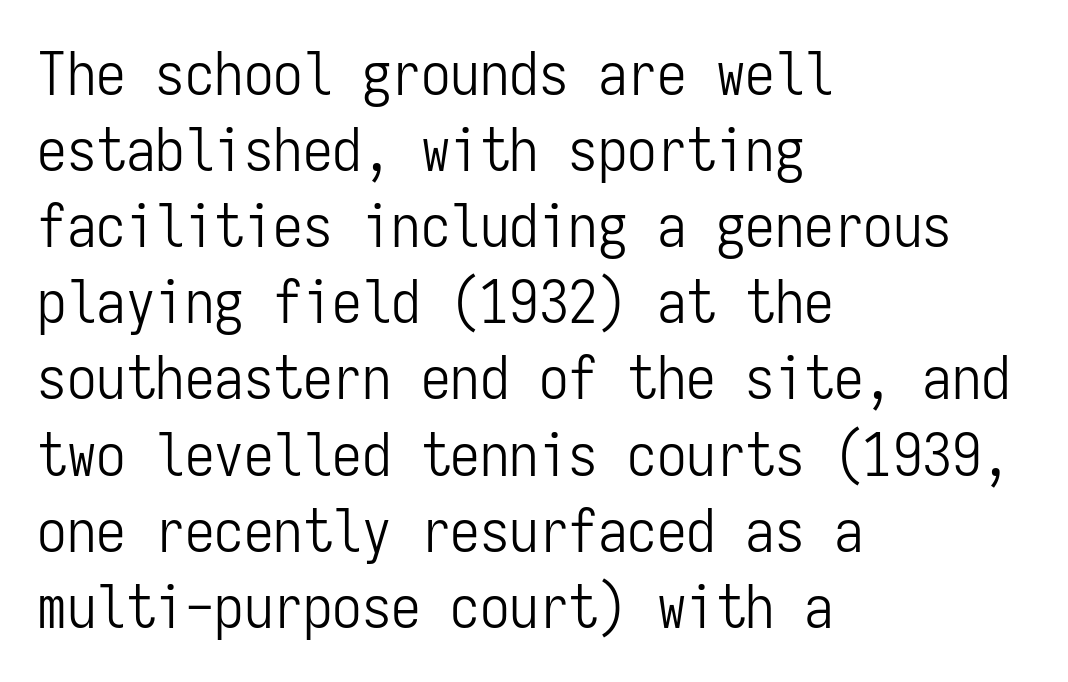
{"serif": "no", "italic": "no", "bold": "no", "weight": "light", "width": "condensed", "stroke_contrast": "low", "x_height": "medium", "monospaced": "yes", "underline": "no", "align": "left", "line_spacing": "normal", "line_spacing_ratio": 1.29, "letter_spacing": "normal", "letter_spacing_em": 0.0, "glyph_px": 59}
